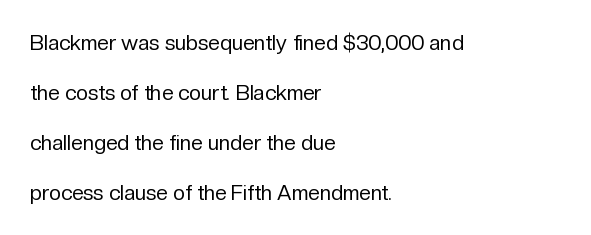
Q: Is the text bold? A: No.
Q: Is the text italic (slanted)? A: No, it is upright.
Q: Is the text underlined? A: No.
Q: How is the paragraph aligned? A: Left-aligned.
Q: Is the spacing between letters normal or unusually wide? A: Normal.
Q: Is the spacing between lines tight, normal or loose? A: Loose.
